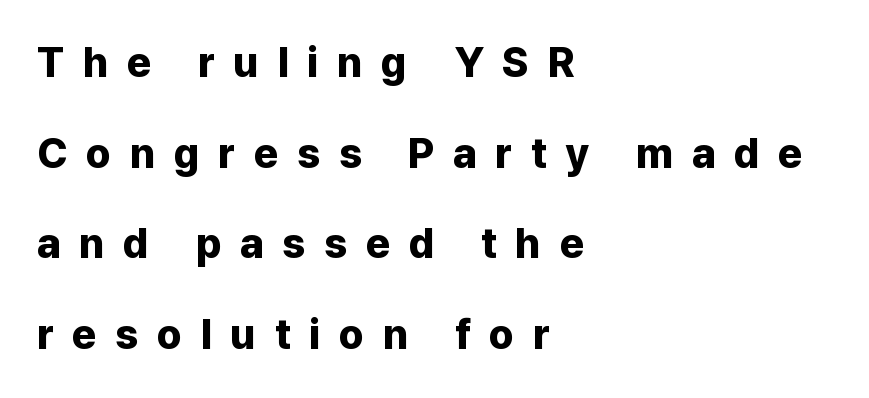
The image shows 42 px bold sans-serif type, upright; set left-aligned, loose line spacing (2.16x), unusually wide letter spacing (+0.44 em), not underlined; low stroke contrast and a medium x-height.
